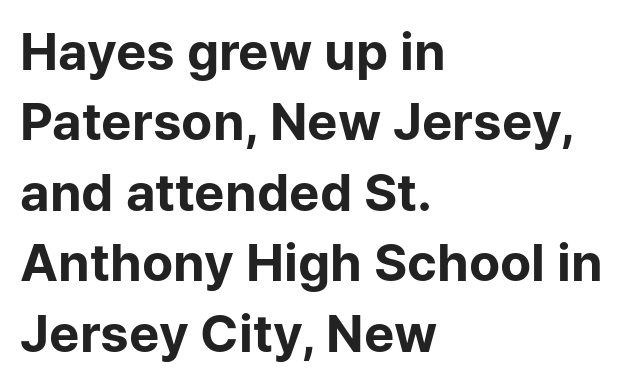
The image shows 51 px bold sans-serif type, upright; set left-aligned, normal line spacing (1.38x), normal letter spacing, not underlined; low stroke contrast and a medium x-height.
